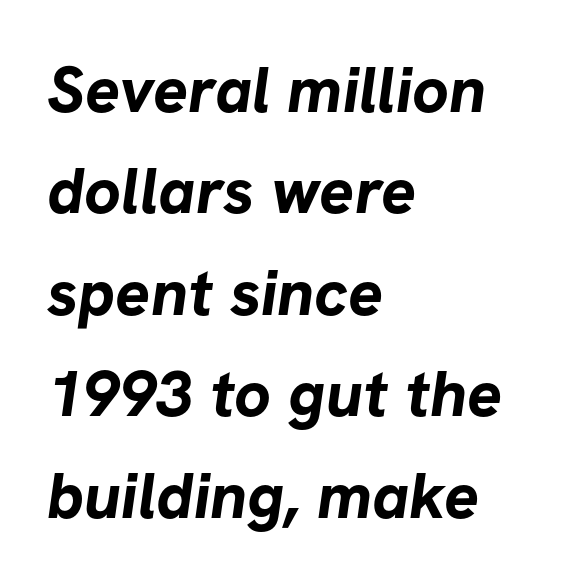
The image shows 65 px bold sans-serif type; set left-aligned, normal line spacing (1.56x), normal letter spacing, not underlined; low stroke contrast and a medium x-height.
